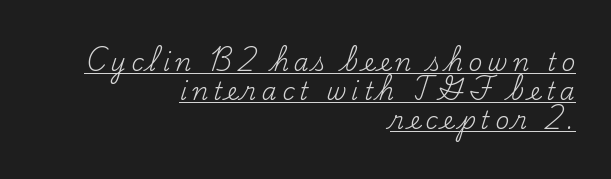
{"bold": "no", "underline": "yes", "align": "right", "line_spacing_ratio": 1.21, "letter_spacing": "wide", "letter_spacing_em": 0.21, "glyph_px": 24}
